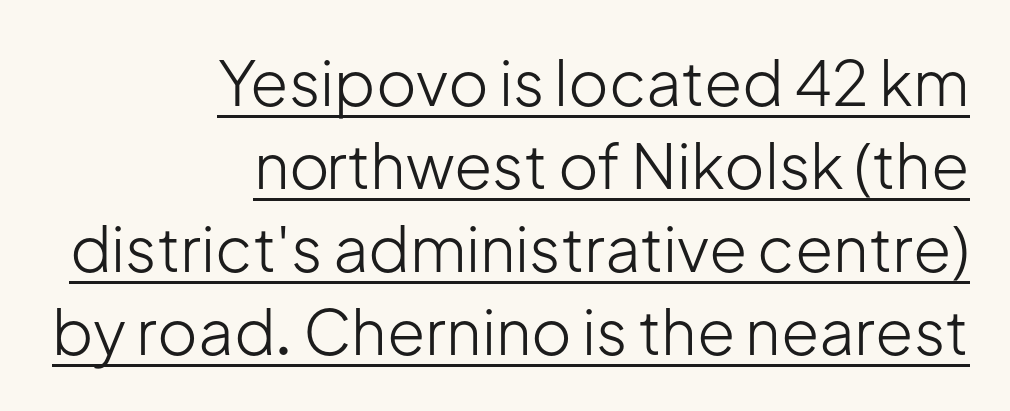
Q: Is the text bold? A: No.
Q: Is the text italic (slanted)? A: No, it is upright.
Q: Is the typeface a serif or a sans-serif typeface? A: Sans-serif.
Q: Is the text underlined? A: Yes.
Q: How is the paragraph aligned? A: Right-aligned.
Q: Is the spacing between letters normal or unusually wide? A: Normal.
Q: Is the spacing between lines tight, normal or loose? A: Normal.
Q: Width (condensed, normal, or wide)? A: Normal.
Q: Stroke contrast? A: Low.
Q: x-height? A: Medium.
Q: Monospaced? A: No.
